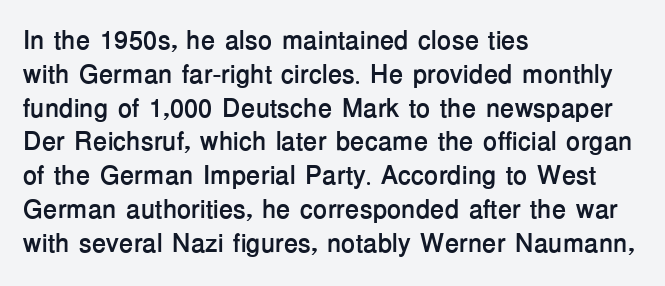
The image shows 26 px bold type, upright; set left-aligned, normal line spacing (1.3x), normal letter spacing, not underlined.
